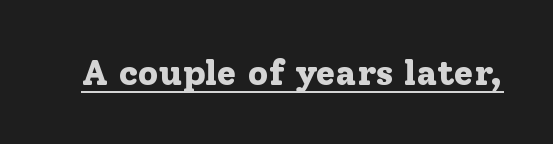
{"serif": "yes", "italic": "no", "bold": "yes", "weight": "bold", "width": "normal", "stroke_contrast": "low", "x_height": "medium", "monospaced": "no", "underline": "yes", "letter_spacing": "normal", "letter_spacing_em": 0.0, "glyph_px": 36}
